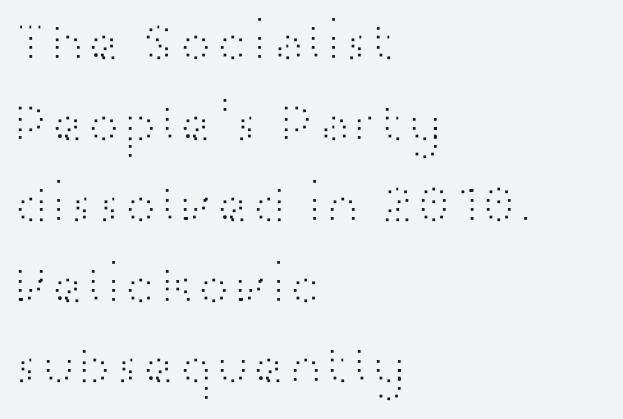
Q: Is the text bold? A: No.
Q: Is the text italic (slanted)? A: No, it is upright.
Q: Is the typeface a serif or a sans-serif typeface? A: Sans-serif.
Q: Is the text underlined? A: No.
Q: How is the paragraph aligned? A: Left-aligned.
Q: Is the spacing between letters normal or unusually wide? A: Normal.
Q: Is the spacing between lines tight, normal or loose? A: Normal.
Q: Width (condensed, normal, or wide)? A: Wide.
Q: Stroke contrast? A: High.
Q: x-height? A: Medium.
Q: Monospaced? A: No.
